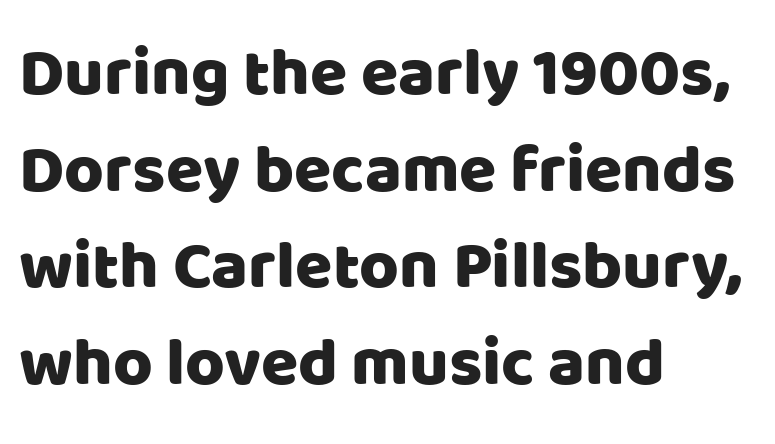
The image shows 68 px sans-serif type, upright; set left-aligned, normal line spacing (1.42x), normal letter spacing, not underlined; low stroke contrast and a large x-height.
